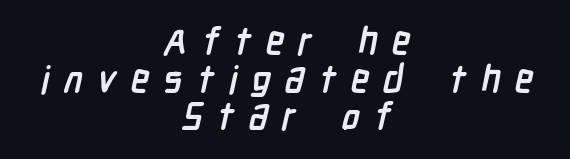
{"serif": "no", "bold": "yes", "weight": "semibold", "width": "condensed", "stroke_contrast": "low", "x_height": "medium", "monospaced": "no", "underline": "no", "align": "center", "line_spacing": "tight", "line_spacing_ratio": 0.99, "letter_spacing": "wide", "letter_spacing_em": 0.37, "glyph_px": 38}
